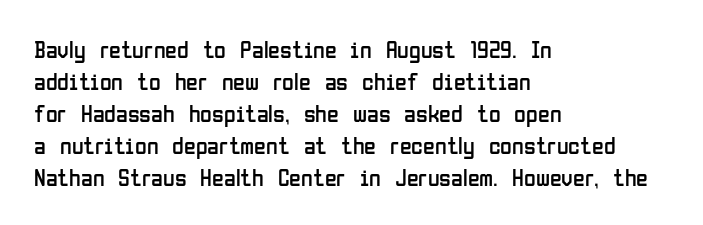
{"italic": "no", "bold": "no", "underline": "no", "align": "left", "line_spacing": "normal", "line_spacing_ratio": 1.33, "letter_spacing": "normal", "letter_spacing_em": 0.0, "glyph_px": 24}
